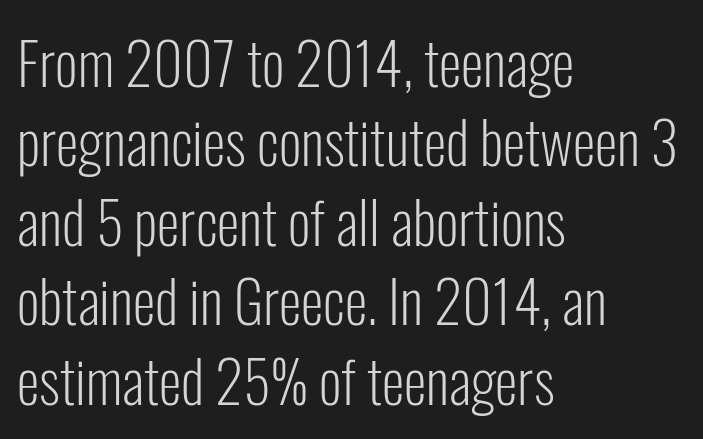
The image shows 58 px light, condensed sans-serif type, upright; set left-aligned, normal line spacing (1.37x), normal letter spacing, not underlined; low stroke contrast and a medium x-height.
